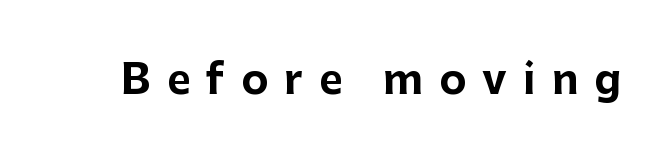
Q: Is the text bold? A: Yes.
Q: Is the text italic (slanted)? A: No, it is upright.
Q: Is the typeface a serif or a sans-serif typeface? A: Sans-serif.
Q: Is the text underlined? A: No.
Q: Is the spacing between letters normal or unusually wide? A: Unusually wide.
Q: Width (condensed, normal, or wide)? A: Normal.
Q: Stroke contrast? A: Low.
Q: x-height? A: Medium.
Q: Monospaced? A: No.
